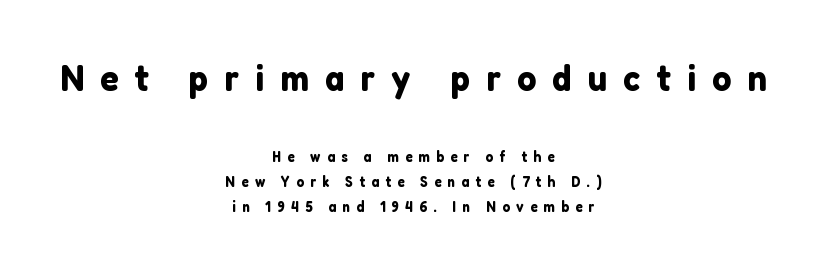
Inter-character spacing is expanded well beyond the font's built-in metrics. This sample uses an upright cut, with every glyph sitting square on the baseline. What kind of face is this? One without serifs — a sans. Each line is balanced around a shared central axis. These lines are rendered in a variable-pitch font. The gap between lines stays unmarked.
